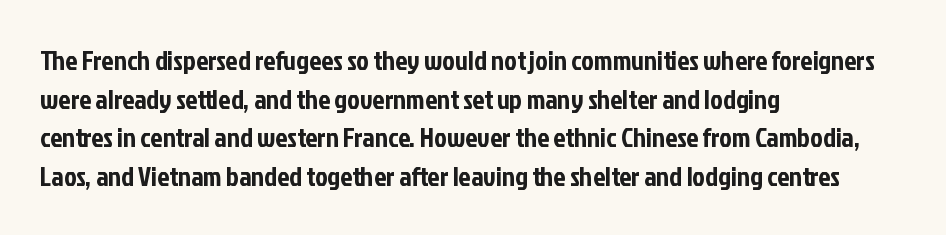
Tracking value appears to be zero — textbook default spacing. The font's upright variant was chosen for this text. Alignment: flush left. Rows of type keep a routine distance in the vertical direction. This rendering features lettering with no underline.
